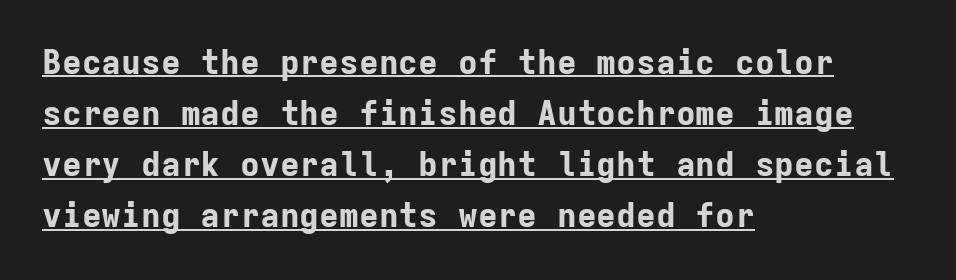
Check where the strokes stop: nothing finishes them off — pure sans. How are the letters spaced? Ordinarily, with no added tracking. Rows of type keep a routine distance in the vertical direction. Is this a fixed-width face? Yes — each glyph sits in an identical cell. The specimen reads as upright at a glance.
